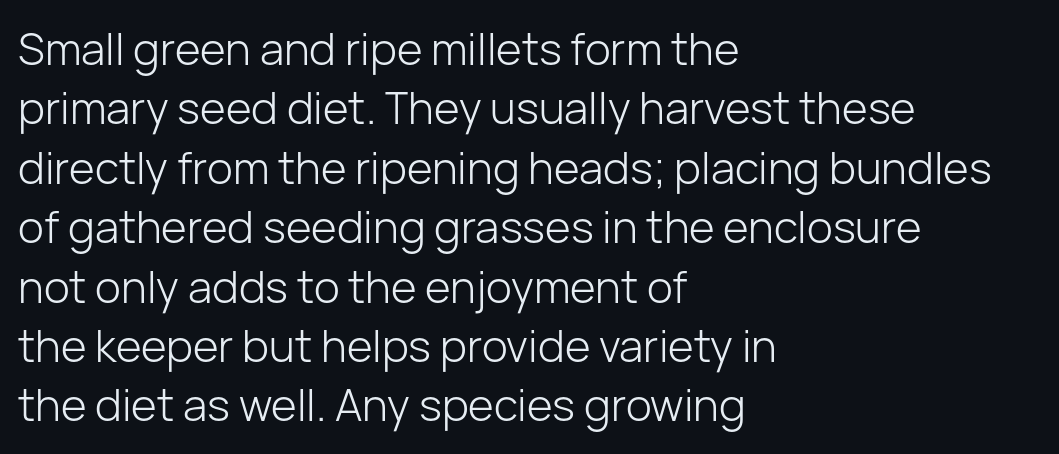
The image shows 44 px light sans-serif type, upright; set left-aligned, normal line spacing (1.35x), normal letter spacing, not underlined; low stroke contrast and a medium x-height.
